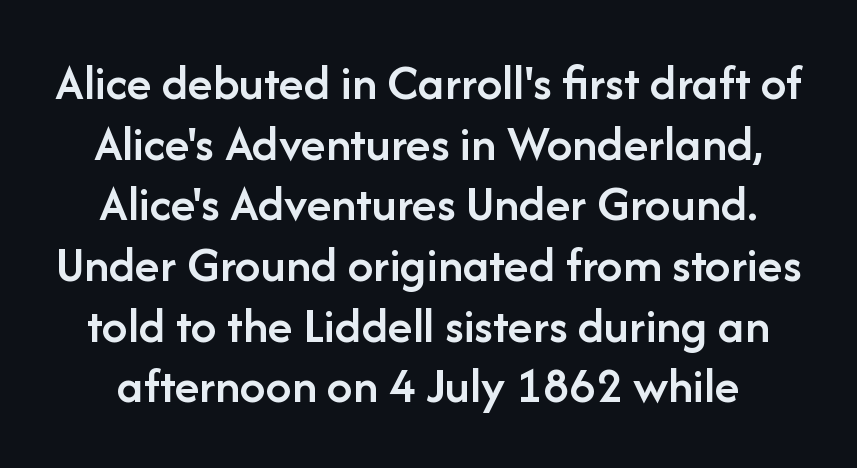
Beneath every word, the page is bare. The specimen reads as upright at a glance. The typeface chosen for these lines omits serifs. In terms of weight, the rendering is demibold, just under bold. Spacing verdict: proportional, widths tailored to each character.
